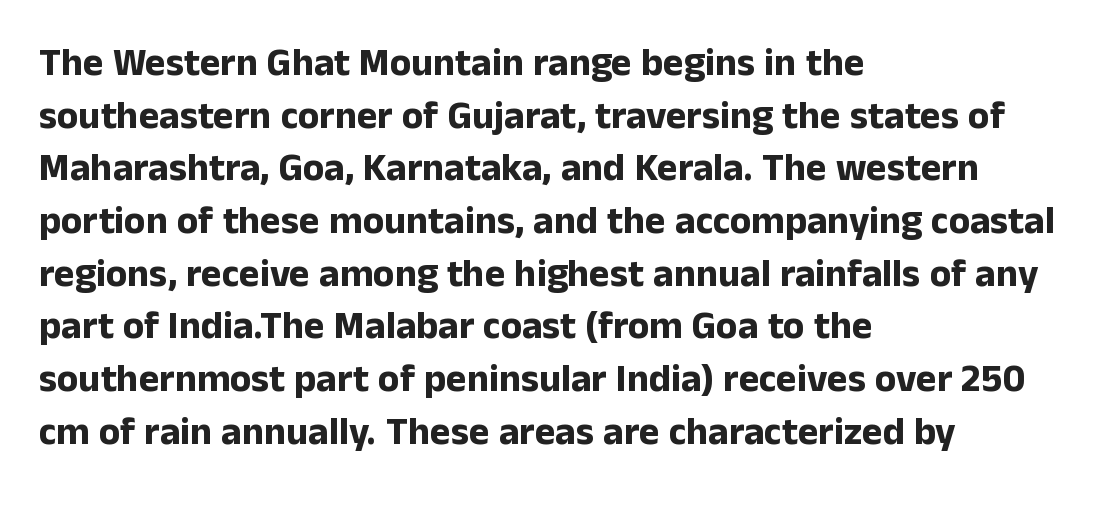
The image shows 39 px bold sans-serif type, upright; set left-aligned, normal line spacing (1.35x), normal letter spacing, not underlined; low stroke contrast and a medium x-height.
